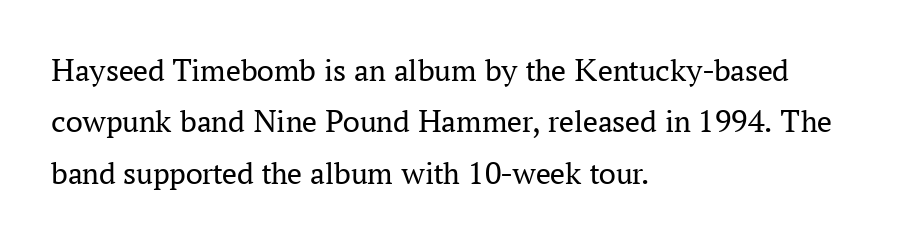
Q: Is the text bold? A: No.
Q: Is the text italic (slanted)? A: No, it is upright.
Q: Is the typeface a serif or a sans-serif typeface? A: Serif.
Q: Is the text underlined? A: No.
Q: How is the paragraph aligned? A: Left-aligned.
Q: Is the spacing between letters normal or unusually wide? A: Normal.
Q: Is the spacing between lines tight, normal or loose? A: Normal.
Q: Width (condensed, normal, or wide)? A: Normal.
Q: Stroke contrast? A: Medium.
Q: x-height? A: Medium.
Q: Monospaced? A: No.
